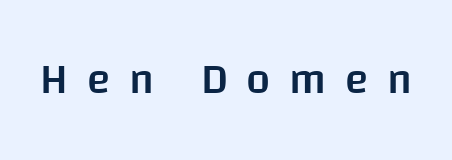
The image shows 43 px semibold sans-serif type, upright; set unusually wide letter spacing (+0.43 em), not underlined; low stroke contrast and a large x-height.
